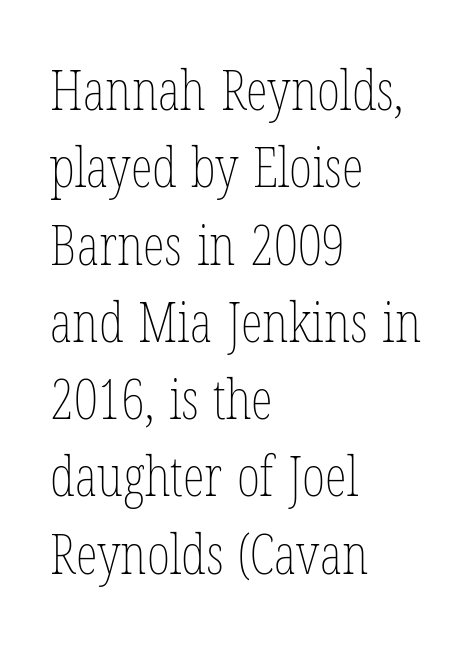
{"italic": "no", "bold": "no", "weight": "thin", "width": "condensed", "stroke_contrast": "low", "x_height": "medium", "monospaced": "no", "underline": "no", "align": "left", "line_spacing": "normal", "line_spacing_ratio": 1.38, "letter_spacing": "normal", "letter_spacing_em": 0.0, "glyph_px": 56}
